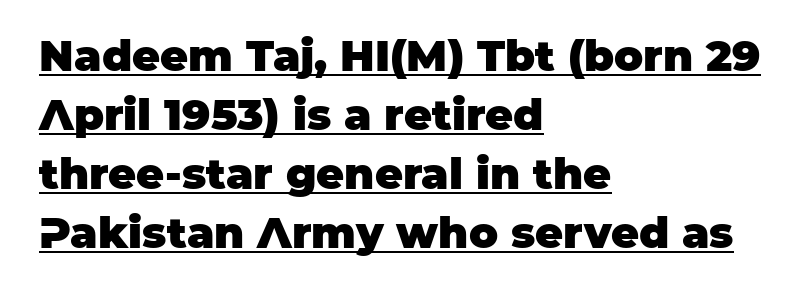
Q: Is the text bold? A: Yes.
Q: Is the text italic (slanted)? A: No, it is upright.
Q: Is the typeface a serif or a sans-serif typeface? A: Sans-serif.
Q: Is the text underlined? A: Yes.
Q: How is the paragraph aligned? A: Left-aligned.
Q: Is the spacing between letters normal or unusually wide? A: Normal.
Q: Is the spacing between lines tight, normal or loose? A: Normal.
Q: Width (condensed, normal, or wide)? A: Normal.
Q: Stroke contrast? A: Low.
Q: x-height? A: Large.
Q: Monospaced? A: No.
